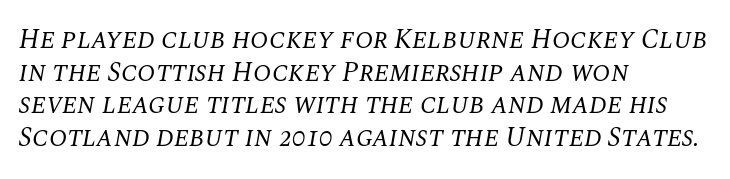
Q: Is the text bold? A: No.
Q: Is the text italic (slanted)? A: Yes, it leans right by about 10 degrees.
Q: Is the text underlined? A: No.
Q: How is the paragraph aligned? A: Left-aligned.
Q: Is the spacing between letters normal or unusually wide? A: Normal.
